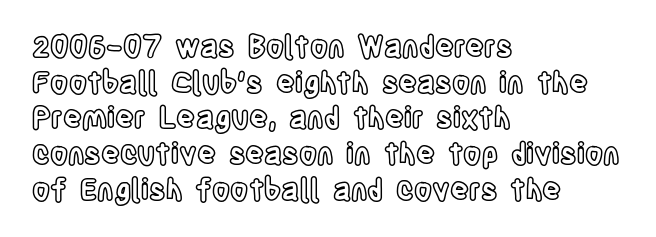
{"italic": "no", "width": "condensed", "x_height": "large", "monospaced": "no", "underline": "no", "align": "left", "line_spacing_ratio": 1.23, "letter_spacing": "normal", "letter_spacing_em": 0.0, "glyph_px": 29}
